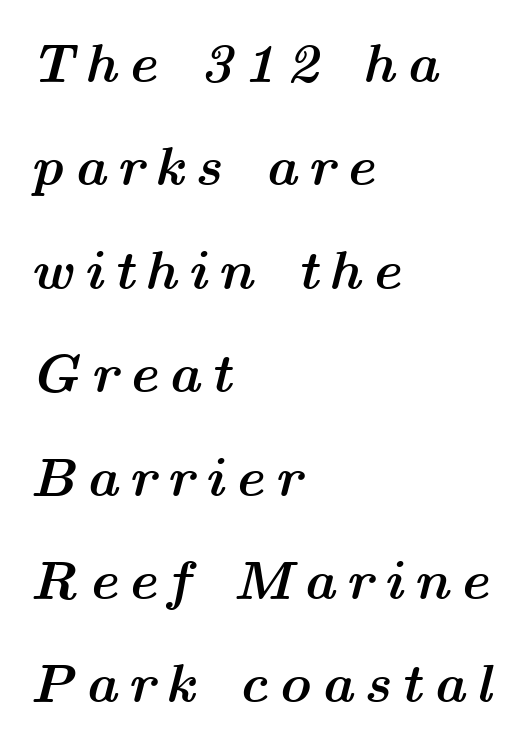
Q: Is the text bold? A: Yes.
Q: Is the text italic (slanted)? A: Yes, it leans right by about 14 degrees.
Q: Is the text underlined? A: No.
Q: How is the paragraph aligned? A: Left-aligned.
Q: Width (condensed, normal, or wide)? A: Wide.
Q: Stroke contrast? A: Medium.
Q: x-height? A: Medium.
Q: Monospaced? A: No.
